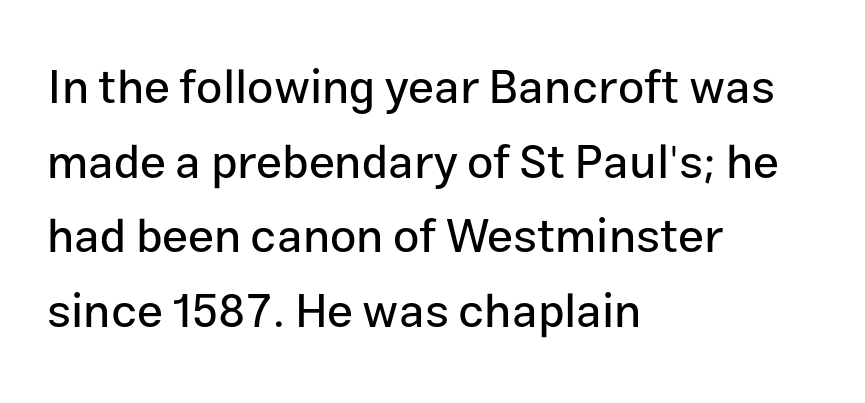
Q: Is the text italic (slanted)? A: No, it is upright.
Q: Is the typeface a serif or a sans-serif typeface? A: Sans-serif.
Q: Is the text underlined? A: No.
Q: How is the paragraph aligned? A: Left-aligned.
Q: Is the spacing between letters normal or unusually wide? A: Normal.
Q: Is the spacing between lines tight, normal or loose? A: Normal.
Q: Width (condensed, normal, or wide)? A: Normal.
Q: Stroke contrast? A: Low.
Q: x-height? A: Medium.
Q: Monospaced? A: No.
